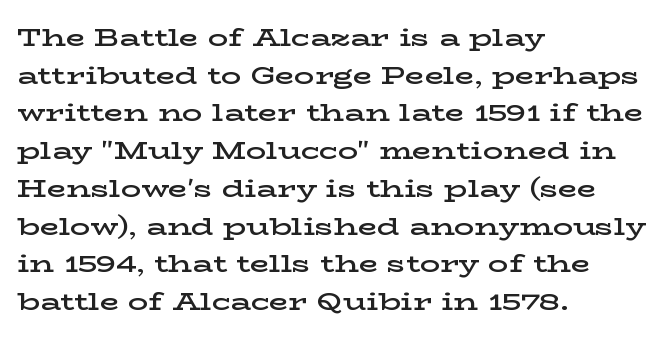
The foot of each line stays bare and open. Horizontal bands of white between lines are of average thickness. A fair bit of extra ink — the face is semibold, not bold. Where is the straight margin? On the left.
